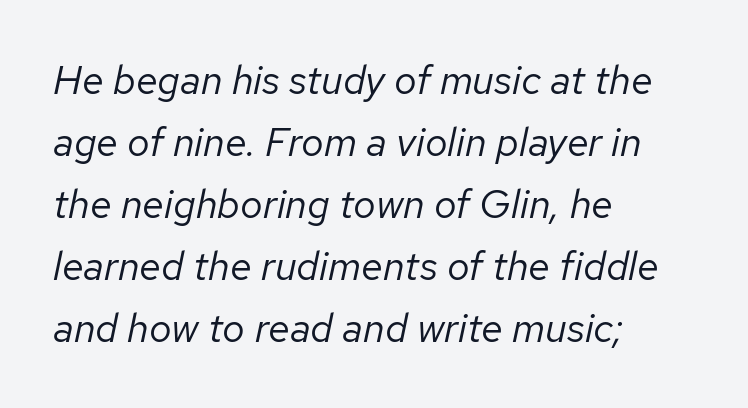
The image shows 40 px regular-weight type, italic (leaning right); set left-aligned, normal line spacing (1.55x), normal letter spacing, not underlined; low stroke contrast and a medium x-height.
